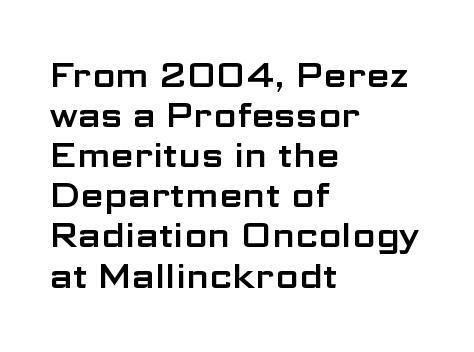
The image shows 34 px wide sans-serif type, upright; set left-aligned, line spacing 1.18x, normal letter spacing, not underlined; low stroke contrast and a medium x-height.
